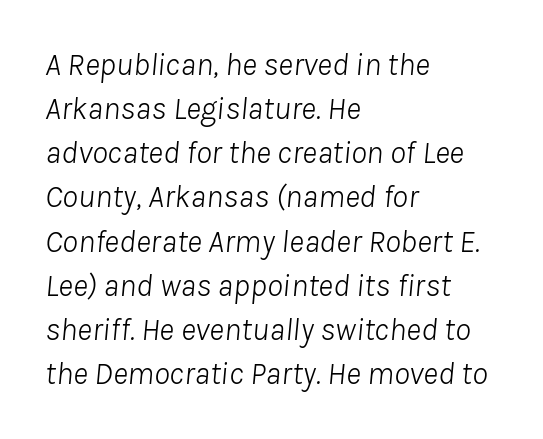
Casual observation: everything's shoved over to the left. Baseline-to-baseline distance is the conventional proportion of letter height. Italic: yes, the glyphs are oblique. Glyph-to-glyph distance matches everyday printed text.
